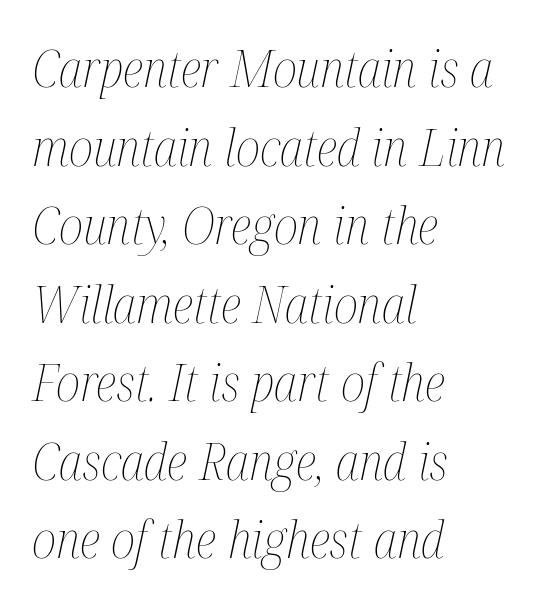
Q: Is the text bold? A: No.
Q: Is the text italic (slanted)? A: Yes, it leans right by about 12 degrees.
Q: Is the text underlined? A: No.
Q: How is the paragraph aligned? A: Left-aligned.
Q: Is the spacing between letters normal or unusually wide? A: Normal.
Q: Is the spacing between lines tight, normal or loose? A: Normal.
Q: Width (condensed, normal, or wide)? A: Condensed.
Q: Stroke contrast? A: Medium.
Q: x-height? A: Medium.
Q: Monospaced? A: No.
